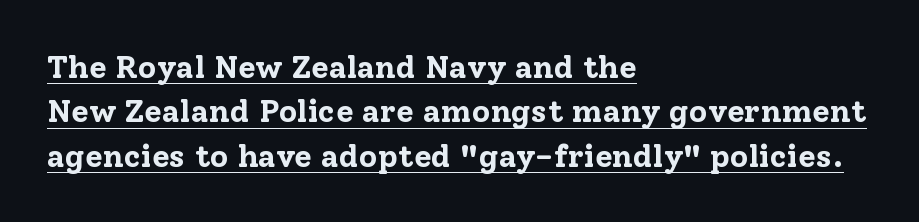
Q: Is the text bold? A: Yes.
Q: Is the text italic (slanted)? A: No, it is upright.
Q: Is the typeface a serif or a sans-serif typeface? A: Serif.
Q: Is the text underlined? A: Yes.
Q: How is the paragraph aligned? A: Left-aligned.
Q: Is the spacing between letters normal or unusually wide? A: Normal.
Q: Is the spacing between lines tight, normal or loose? A: Normal.
Q: Width (condensed, normal, or wide)? A: Normal.
Q: Stroke contrast? A: Low.
Q: x-height? A: Medium.
Q: Monospaced? A: No.
